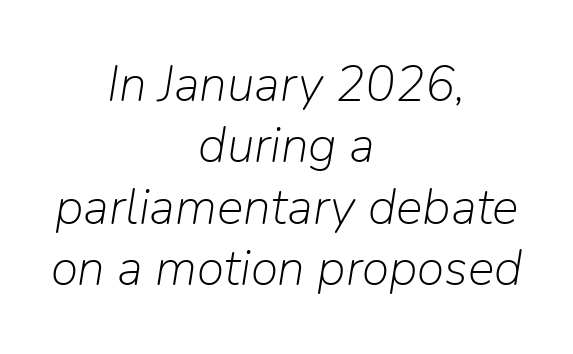
{"italic": "yes", "lean": "right", "slant_degrees": 9, "bold": "no", "weight": "light", "width": "normal", "stroke_contrast": "low", "x_height": "medium", "monospaced": "no", "underline": "no", "align": "center", "line_spacing_ratio": 1.23, "letter_spacing": "normal", "letter_spacing_em": 0.0, "glyph_px": 50}
